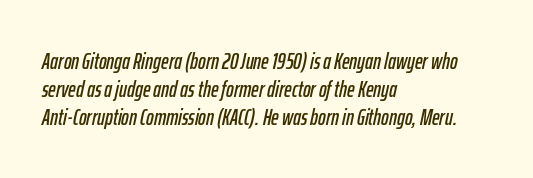
Q: Is the text italic (slanted)? A: Yes, it leans right by about 12 degrees.
Q: Is the text underlined? A: No.
Q: How is the paragraph aligned? A: Left-aligned.
Q: Is the spacing between letters normal or unusually wide? A: Normal.
